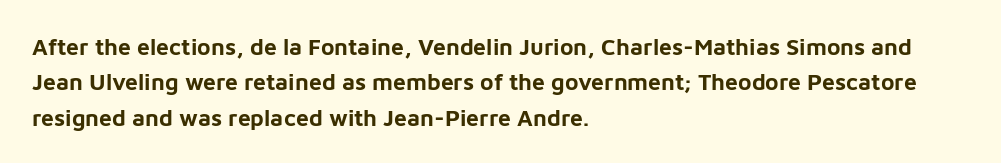
{"italic": "no", "bold": "yes", "underline": "no", "align": "left", "line_spacing": "normal", "line_spacing_ratio": 1.54, "letter_spacing": "normal", "letter_spacing_em": 0.0, "glyph_px": 23}
